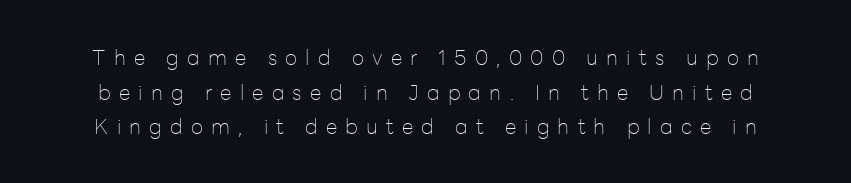
Q: Is the text bold? A: No.
Q: Is the text italic (slanted)? A: No, it is upright.
Q: Is the text underlined? A: No.
Q: Is the spacing between letters normal or unusually wide? A: Unusually wide.
Q: Is the spacing between lines tight, normal or loose? A: Normal.
